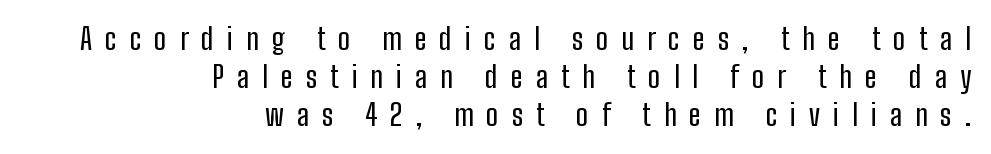
Q: Is the text italic (slanted)? A: No, it is upright.
Q: Is the typeface a serif or a sans-serif typeface? A: Sans-serif.
Q: Is the text underlined? A: No.
Q: How is the paragraph aligned? A: Right-aligned.
Q: Is the spacing between letters normal or unusually wide? A: Unusually wide.
Q: Is the spacing between lines tight, normal or loose? A: Normal.
Q: Width (condensed, normal, or wide)? A: Condensed.
Q: Stroke contrast? A: Low.
Q: x-height? A: Medium.
Q: Monospaced? A: No.
